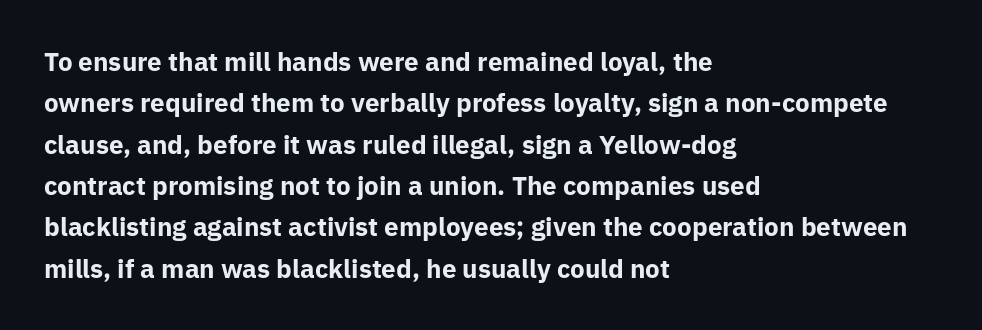
{"italic": "no", "bold": "yes", "underline": "no", "align": "left", "line_spacing": "normal", "line_spacing_ratio": 1.59, "letter_spacing": "normal", "letter_spacing_em": 0.0, "glyph_px": 26}
